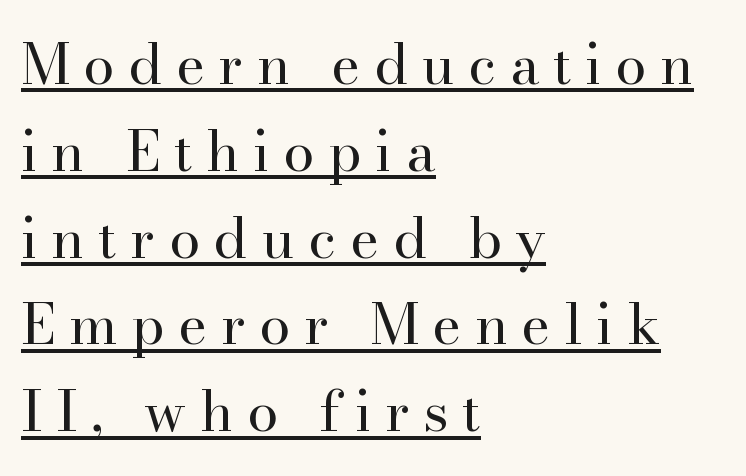
Q: Is the text bold? A: No.
Q: Is the text italic (slanted)? A: No, it is upright.
Q: Is the typeface a serif or a sans-serif typeface? A: Serif.
Q: Is the text underlined? A: Yes.
Q: How is the paragraph aligned? A: Left-aligned.
Q: Is the spacing between letters normal or unusually wide? A: Unusually wide.
Q: Is the spacing between lines tight, normal or loose? A: Normal.
Q: Width (condensed, normal, or wide)? A: Normal.
Q: Stroke contrast? A: High.
Q: x-height? A: Small.
Q: Monospaced? A: No.
